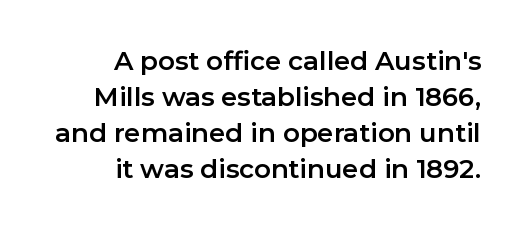
Q: Is the text italic (slanted)? A: No, it is upright.
Q: Is the text underlined? A: No.
Q: How is the paragraph aligned? A: Right-aligned.
Q: Is the spacing between letters normal or unusually wide? A: Normal.
Q: Is the spacing between lines tight, normal or loose? A: Normal.
